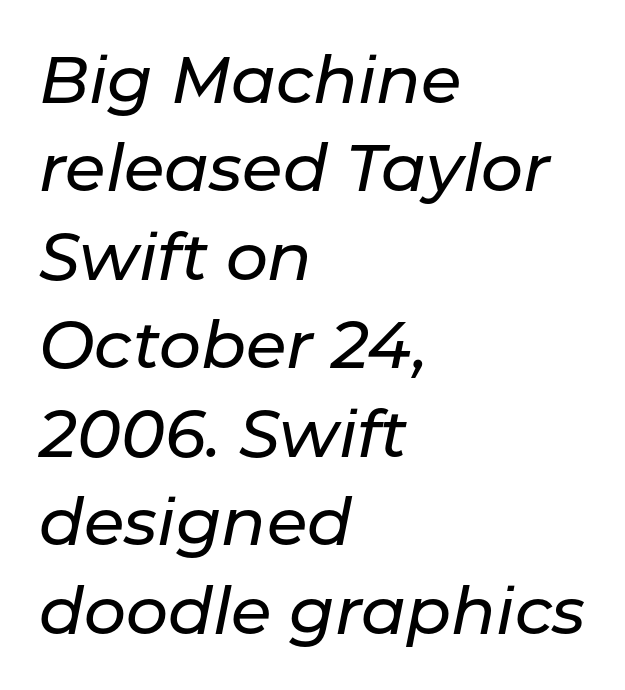
The image shows 66 px text type, italic (leaning right); set left-aligned, normal line spacing (1.34x), normal letter spacing, not underlined; low stroke contrast and a medium x-height.
